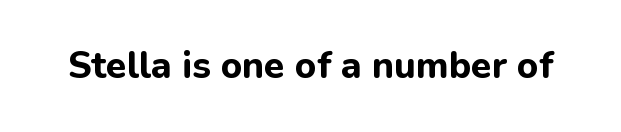
{"serif": "no", "italic": "no", "bold": "yes", "weight": "bold", "width": "normal", "stroke_contrast": "low", "x_height": "medium", "monospaced": "no", "underline": "no", "letter_spacing": "normal", "letter_spacing_em": 0.0, "glyph_px": 37}
